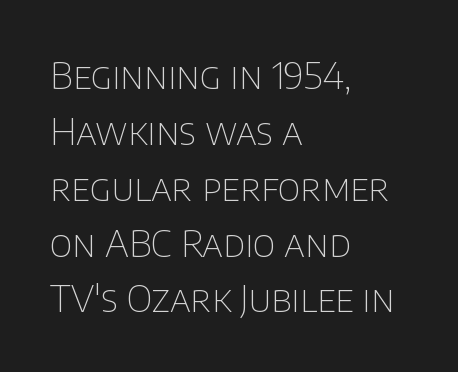
The image shows 37 px thin sans-serif type, upright; set left-aligned, normal line spacing (1.51x), normal letter spacing, not underlined; low stroke contrast and a large x-height.
